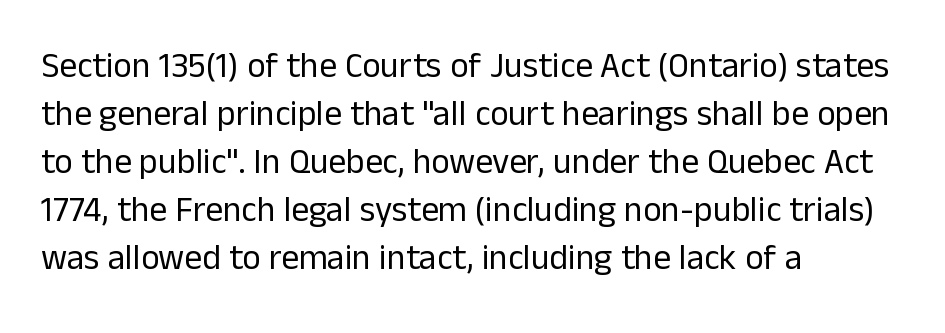
The image shows 35 px regular-weight sans-serif type, upright; set left-aligned, normal line spacing (1.37x), normal letter spacing, not underlined; low stroke contrast and a medium x-height.
